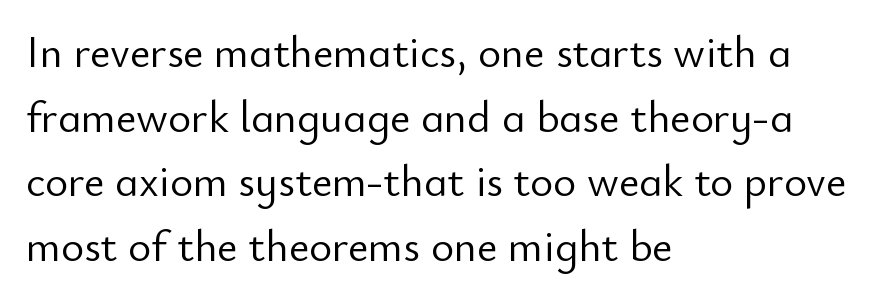
The lettering stays uniformly vertical, giving the passage a roman look. Visually the block forms a straight wall on the left and a jagged coastline on the right. Students, note that the glyphs here touch the page at normal intervals. The vertical gap from one line to the next is medium. Character widths vary here, with narrow letters taking less room than wide ones.
